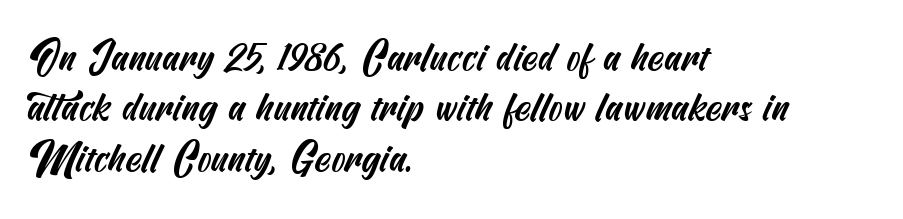
Are there feet on the stems? There aren't — it's a sans. Alignment: flush left. Compared with typical body copy, the letter spacing here is the same. A bare baseline throughout the passage.
